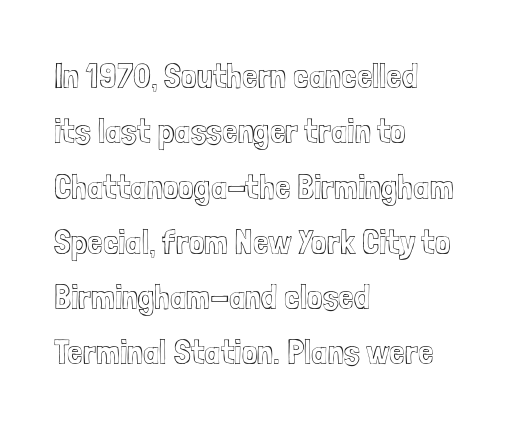
The image shows 35 px condensed type, upright; set left-aligned, normal line spacing (1.58x), normal letter spacing, not underlined; a medium x-height.
